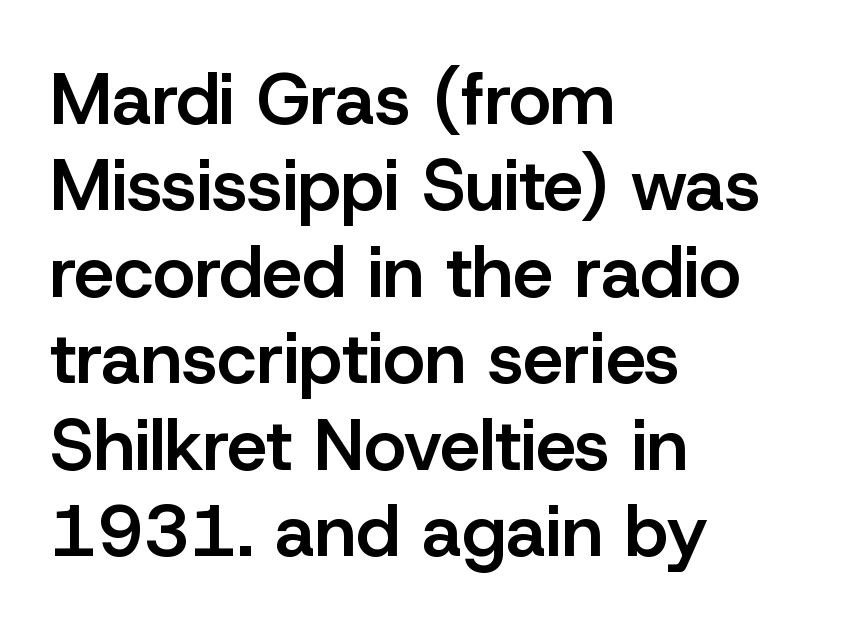
{"serif": "no", "italic": "no", "bold": "semi", "weight": "semibold", "width": "normal", "stroke_contrast": "low", "x_height": "medium", "monospaced": "no", "underline": "no", "align": "left", "line_spacing_ratio": 1.2, "letter_spacing": "normal", "letter_spacing_em": 0.0, "glyph_px": 72}
